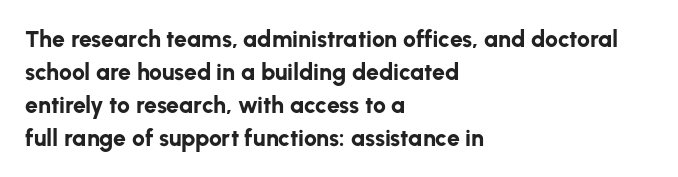
Q: Is the text bold? A: Yes.
Q: Is the text italic (slanted)? A: No, it is upright.
Q: Is the text underlined? A: No.
Q: How is the paragraph aligned? A: Left-aligned.
Q: Is the spacing between letters normal or unusually wide? A: Normal.
Q: Is the spacing between lines tight, normal or loose? A: Normal.
